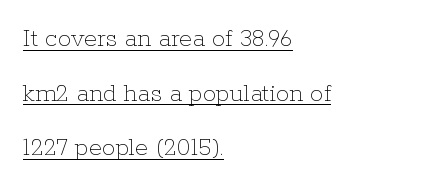
{"italic": "no", "bold": "no", "underline": "yes", "align": "left", "line_spacing": "loose", "line_spacing_ratio": 2.02, "letter_spacing": "normal", "letter_spacing_em": 0.0, "glyph_px": 27}
